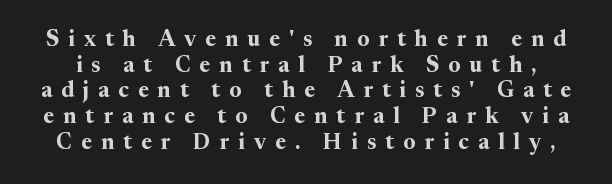
Every stem runs plumb, perpendicular to the baseline. A full-strength bold gives these letters their thick strokes. Inter-character spacing is expanded well beyond the font's built-in metrics. Glance below the letters and you will spot only blank space.
